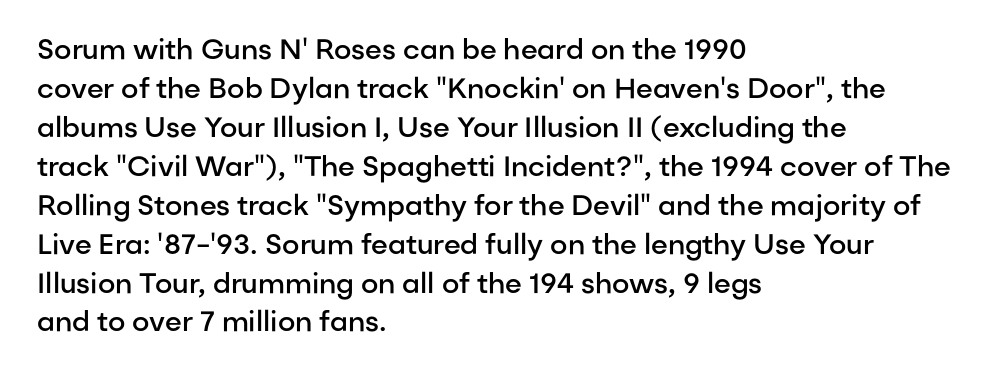
Q: Is the text bold? A: Semi-bold.
Q: Is the text italic (slanted)? A: No, it is upright.
Q: Is the typeface a serif or a sans-serif typeface? A: Sans-serif.
Q: Is the text underlined? A: No.
Q: How is the paragraph aligned? A: Left-aligned.
Q: Is the spacing between letters normal or unusually wide? A: Normal.
Q: Is the spacing between lines tight, normal or loose? A: Normal.
Q: Width (condensed, normal, or wide)? A: Normal.
Q: Stroke contrast? A: Low.
Q: x-height? A: Medium.
Q: Monospaced? A: No.
